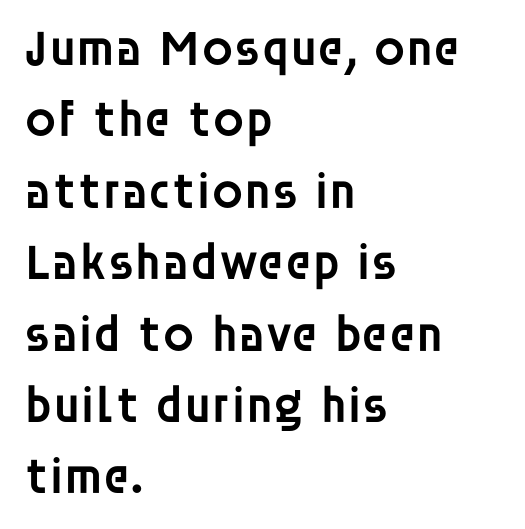
Q: Is the text bold? A: Semi-bold.
Q: Is the text italic (slanted)? A: No, it is upright.
Q: Is the typeface a serif or a sans-serif typeface? A: Sans-serif.
Q: Is the text underlined? A: No.
Q: How is the paragraph aligned? A: Left-aligned.
Q: Is the spacing between letters normal or unusually wide? A: Normal.
Q: Is the spacing between lines tight, normal or loose? A: Normal.
Q: Width (condensed, normal, or wide)? A: Normal.
Q: Stroke contrast? A: Low.
Q: x-height? A: Large.
Q: Monospaced? A: No.
